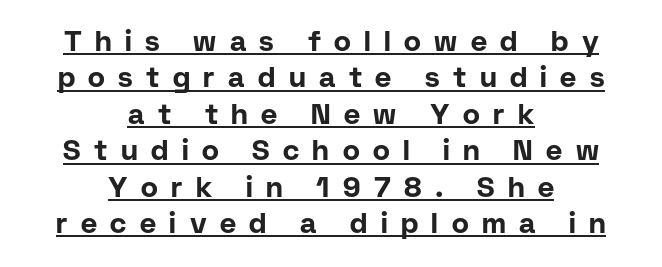
{"serif": "no", "italic": "no", "bold": "yes", "weight": "bold", "width": "normal", "stroke_contrast": "low", "x_height": "medium", "monospaced": "no", "underline": "yes", "align": "center", "line_spacing": "normal", "line_spacing_ratio": 1.3, "letter_spacing": "wide", "letter_spacing_em": 0.48, "glyph_px": 28}
